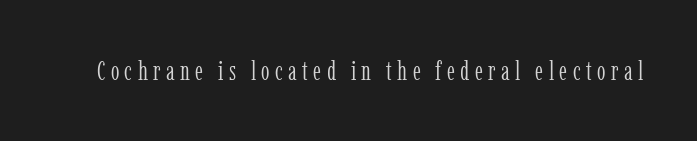
The image shows 27 px text type, upright; set unusually wide letter spacing (+0.2 em), not underlined.
